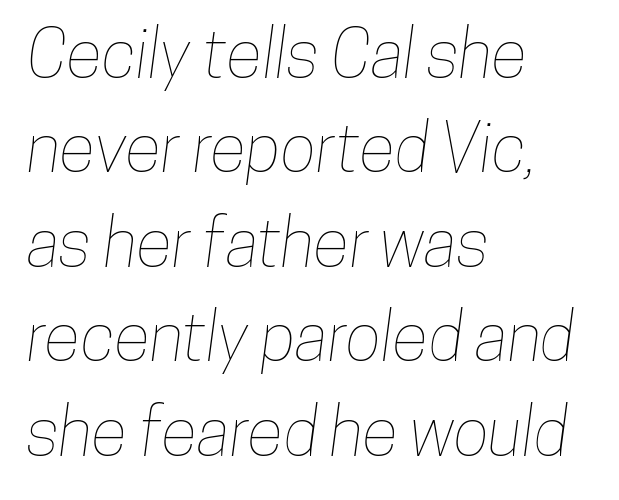
Between one letter and the next there's only the usual sliver of space. Reading down the block, your eye returns to a fixed left position each line. Descender tails drop into unmarked territory. The rendering uses natural spacing where letterforms have individual widths. Normally led — the rows are evenly, conventionally spaced.
